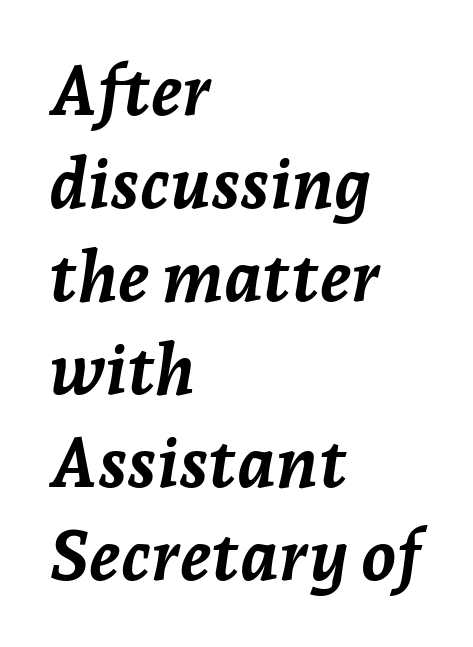
The image shows 70 px semibold type, italic (leaning right); set left-aligned, normal line spacing (1.33x), normal letter spacing, not underlined; low stroke contrast and a medium x-height.
